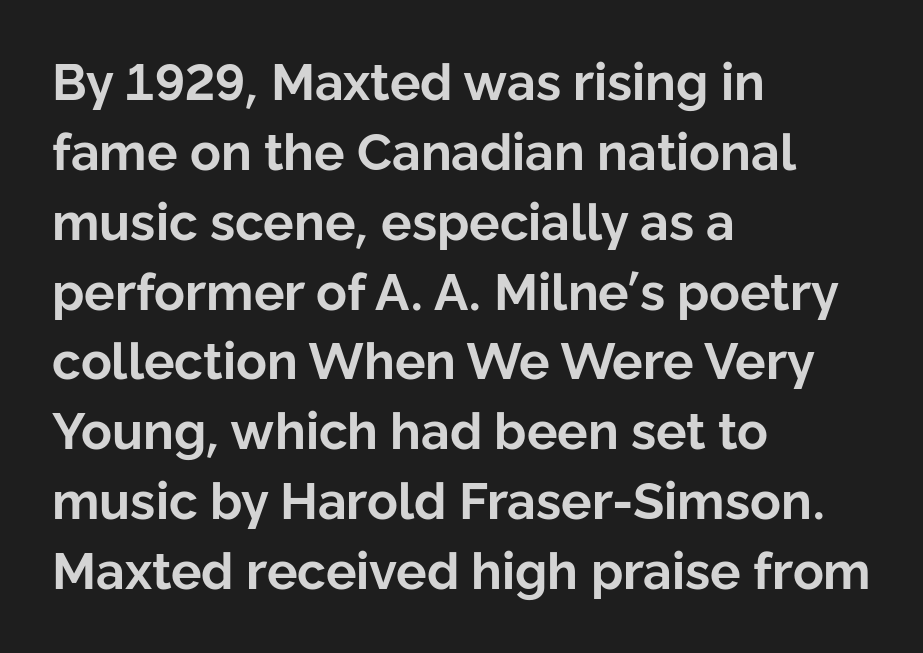
{"serif": "no", "italic": "no", "bold": "yes", "weight": "bold", "width": "normal", "stroke_contrast": "low", "x_height": "medium", "monospaced": "no", "underline": "no", "align": "left", "line_spacing": "normal", "line_spacing_ratio": 1.37, "letter_spacing": "normal", "letter_spacing_em": 0.0, "glyph_px": 51}
